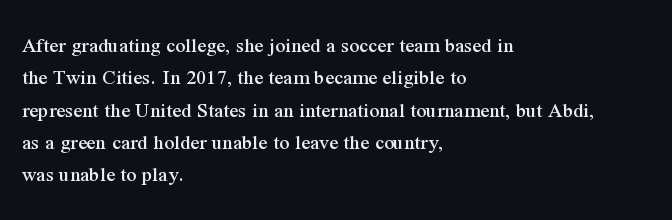
Bare-footed words on every line. The space between consecutive lines is moderate. Caption: standard tracking, unaltered. The lettering holds an erect, upright posture throughout. The text block is weighted toward the left margin, trailing off unevenly rightward.
